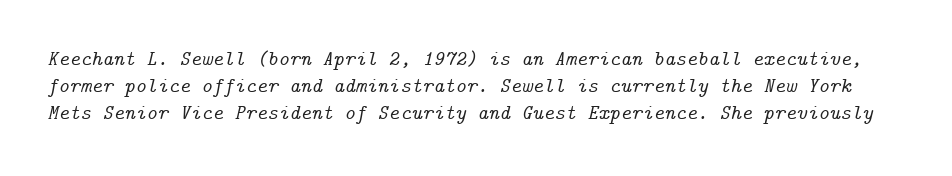
If you drew a line through each stem, it would be angled. The face used here is rendered with its standard letterfit. Each row of text sits above clean, open space. Whoever set this chose a conventional vertical rhythm.
